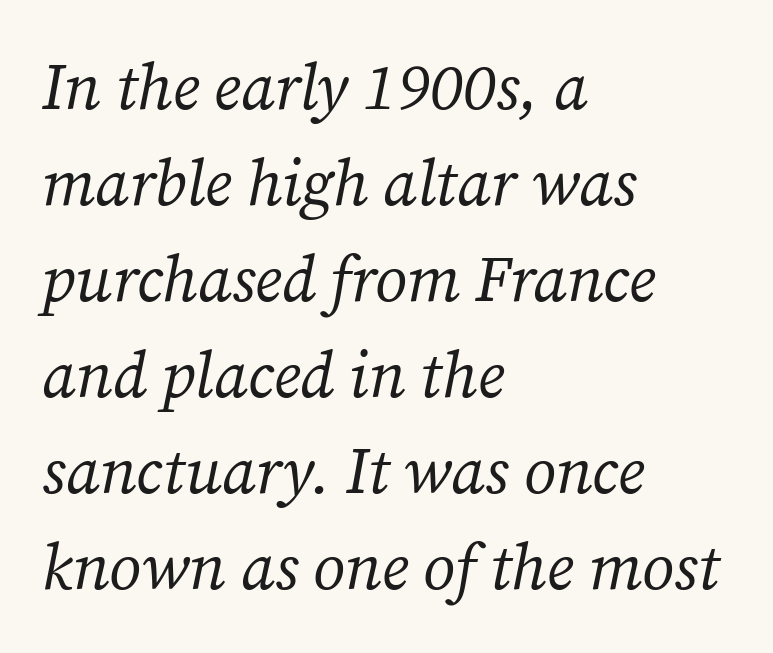
Q: Is the text bold? A: No.
Q: Is the text italic (slanted)? A: Yes, it leans right by about 12 degrees.
Q: Is the typeface a serif or a sans-serif typeface? A: Serif.
Q: Is the text underlined? A: No.
Q: How is the paragraph aligned? A: Left-aligned.
Q: Is the spacing between letters normal or unusually wide? A: Normal.
Q: Is the spacing between lines tight, normal or loose? A: Normal.
Q: Width (condensed, normal, or wide)? A: Normal.
Q: Stroke contrast? A: Medium.
Q: x-height? A: Medium.
Q: Monospaced? A: No.
